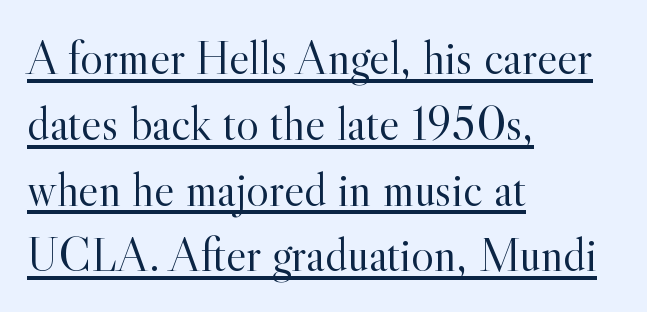
{"serif": "yes", "italic": "no", "bold": "no", "weight": "light", "width": "normal", "x_height": "small", "monospaced": "no", "underline": "yes", "align": "left", "line_spacing": "normal", "line_spacing_ratio": 1.37, "letter_spacing": "normal", "letter_spacing_em": 0.0, "glyph_px": 48}
